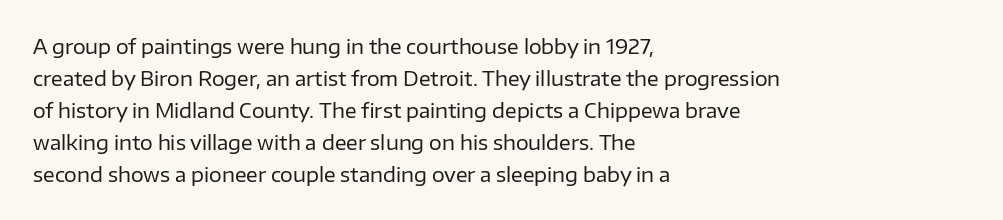
{"italic": "no", "bold": "no", "underline": "no", "align": "left", "line_spacing": "normal", "line_spacing_ratio": 1.6, "letter_spacing": "normal", "letter_spacing_em": 0.0, "glyph_px": 20}
